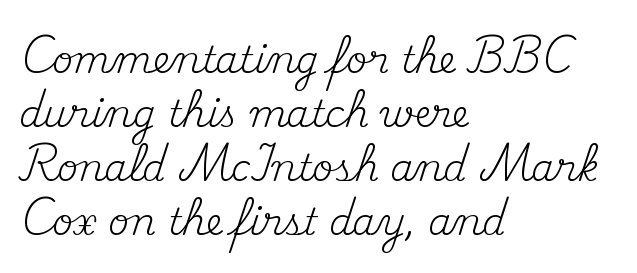
{"serif": "yes", "bold": "no", "weight": "regular", "width": "normal", "stroke_contrast": "medium", "x_height": "small", "monospaced": "no", "underline": "no", "align": "left", "line_spacing": "normal", "line_spacing_ratio": 1.46, "letter_spacing": "normal", "letter_spacing_em": 0.0, "glyph_px": 37}
